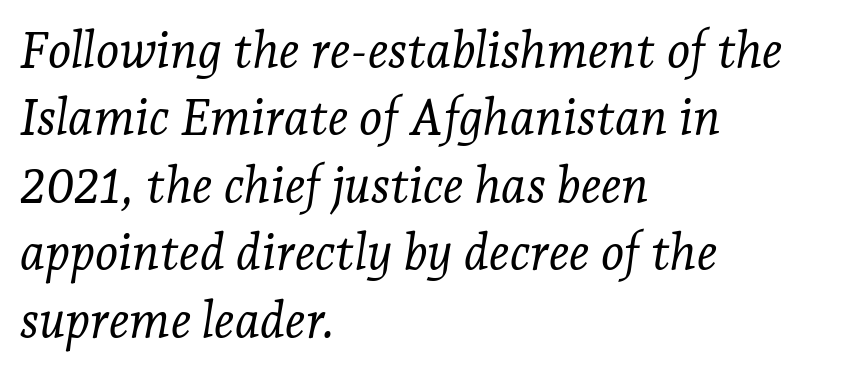
The passage shown is not underscored anywhere. Does extra space separate the letters? No, they use regular spacing. Here the designer chose a conventional face with non-uniform glyph widths. This block has exactly the height ordinary leading produces.
